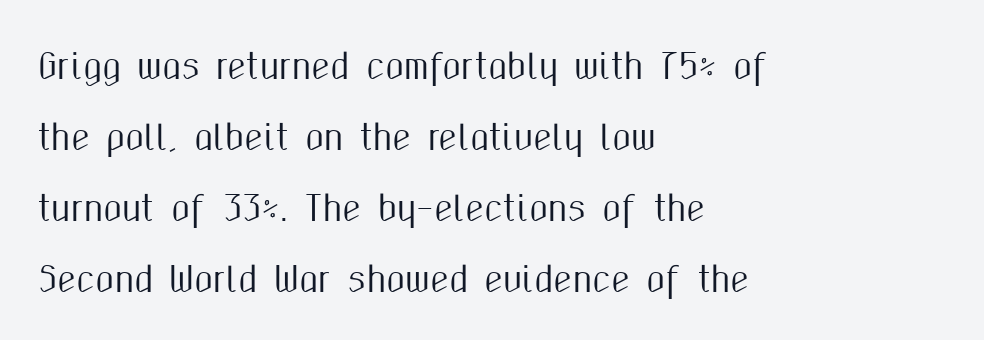
The image shows 34 px condensed sans-serif type, upright; set left-aligned, loose line spacing (2.09x), normal letter spacing, not underlined; medium stroke contrast and a medium x-height.
